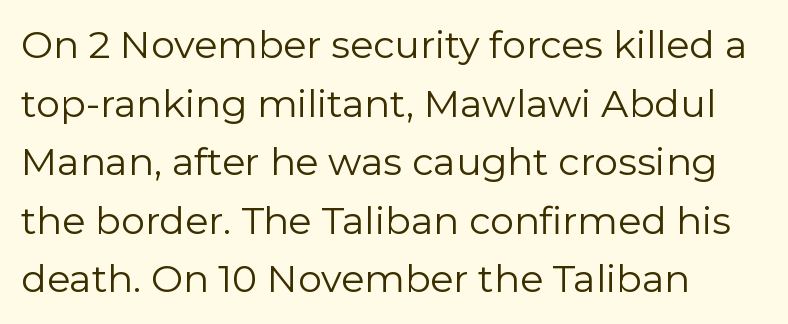
Q: Is the text bold? A: No.
Q: Is the text italic (slanted)? A: No, it is upright.
Q: Is the typeface a serif or a sans-serif typeface? A: Sans-serif.
Q: Is the text underlined? A: No.
Q: How is the paragraph aligned? A: Left-aligned.
Q: Is the spacing between letters normal or unusually wide? A: Normal.
Q: Is the spacing between lines tight, normal or loose? A: Normal.
Q: Width (condensed, normal, or wide)? A: Normal.
Q: Stroke contrast? A: Low.
Q: x-height? A: Medium.
Q: Monospaced? A: No.
